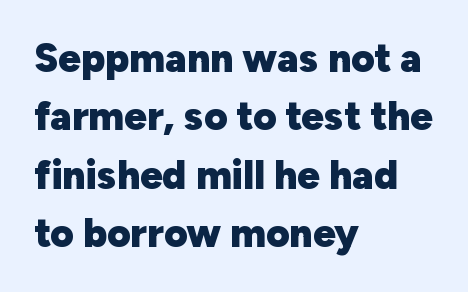
The image shows 40 px heavy sans-serif type, upright; set left-aligned, normal line spacing (1.46x), normal letter spacing, not underlined; low stroke contrast and a medium x-height.
